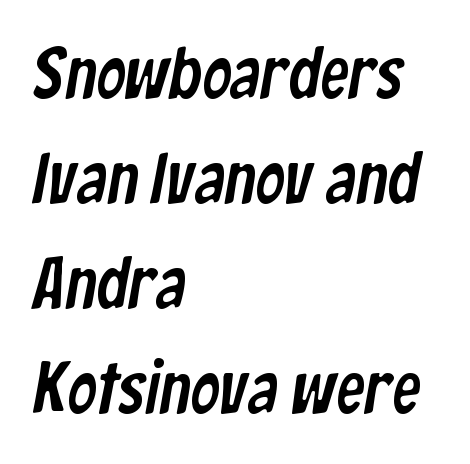
Q: Is the typeface a serif or a sans-serif typeface? A: Sans-serif.
Q: Is the text underlined? A: No.
Q: How is the paragraph aligned? A: Left-aligned.
Q: Is the spacing between letters normal or unusually wide? A: Normal.
Q: Is the spacing between lines tight, normal or loose? A: Normal.
Q: Width (condensed, normal, or wide)? A: Condensed.
Q: Stroke contrast? A: Low.
Q: x-height? A: Medium.
Q: Monospaced? A: No.
